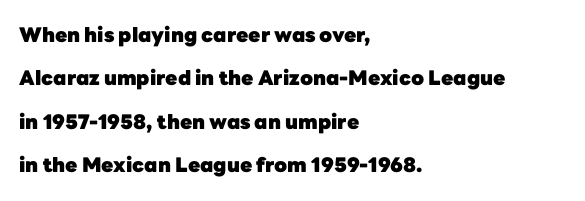
The paragraph has a hard left edge and a soft right edge. The glyphs have the mass of a bold cut. What's the leading like? Stretched, with rows far apart. When letters stand straight like this, we call the style roman or upright. These lines keep a tight, regular rhythm from letter to letter. Decoration check: the copy has no underline.
